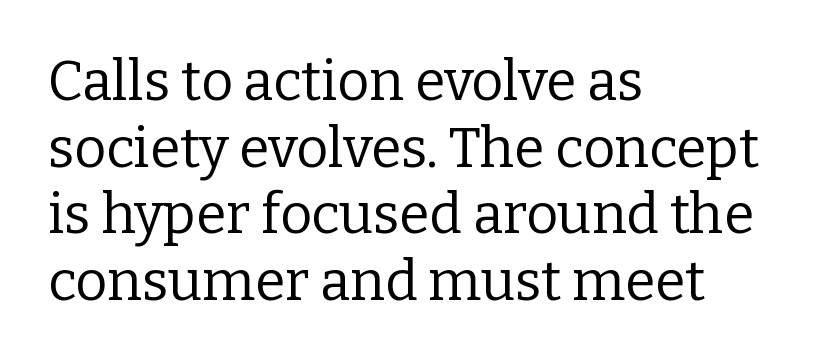
The image shows 55 px regular-weight serif type, upright; set left-aligned, line spacing 1.21x, normal letter spacing, not underlined; low stroke contrast and a medium x-height.
